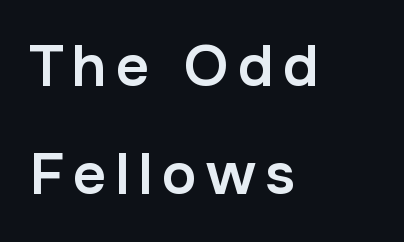
Q: Is the text bold? A: Semi-bold.
Q: Is the text italic (slanted)? A: No, it is upright.
Q: Is the typeface a serif or a sans-serif typeface? A: Sans-serif.
Q: Is the text underlined? A: No.
Q: How is the paragraph aligned? A: Left-aligned.
Q: Width (condensed, normal, or wide)? A: Normal.
Q: Stroke contrast? A: Low.
Q: x-height? A: Medium.
Q: Monospaced? A: No.
